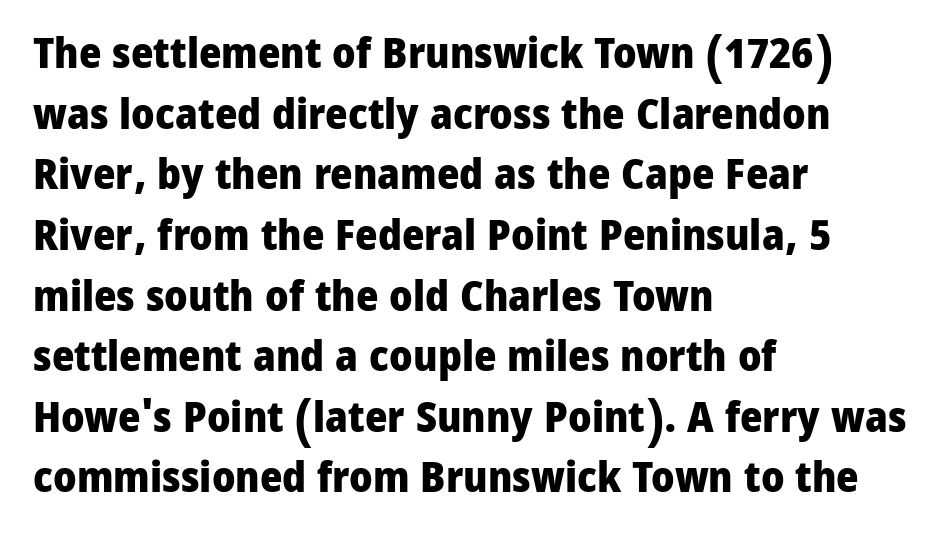
A normal amount of white space separates one row of letters from the next. Nothing unusual about the tracking: characters are spaced as the font intends. The rendering uses natural spacing where letterforms have individual widths. Nobody drew a line under any word here. Left-aligned paragraph, ragged on the right.
